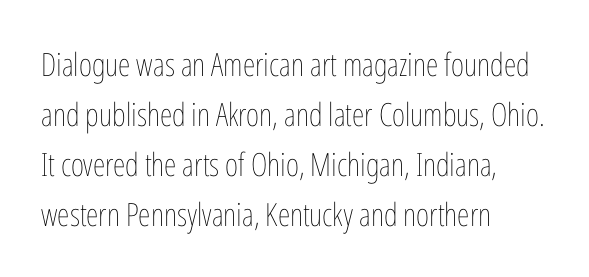
Is the stroke heavy? The answer is a plain regular-or-lighter. Here the glyphs are tracked normally, forming tight word shapes. This is roman type, the default non-slanted kind. Descenders hang freely into open space. Successive baselines arrive at the customary interval. The passage shown is typed in a proportional face where columns would drift.
